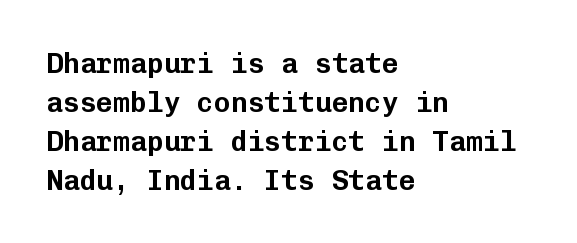
The tracking reads as untouched default to a designer's eye. Font category for this specimen: sans-serif. The glyphs are unaccompanied by any horizontal stroke below them. Rendered with straight, roman letterforms. The passage shown is typed in a monospace face where columns stay perfectly aligned. The ragged edge is on the right, which tells us the setting is flush left.
